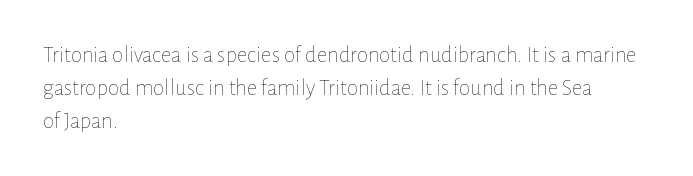
Q: Is the text bold? A: No.
Q: Is the text italic (slanted)? A: No, it is upright.
Q: Is the text underlined? A: No.
Q: How is the paragraph aligned? A: Left-aligned.
Q: Is the spacing between letters normal or unusually wide? A: Normal.
Q: Is the spacing between lines tight, normal or loose? A: Normal.
